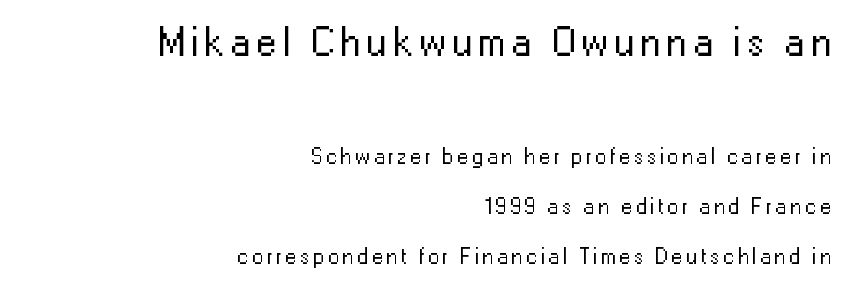
The face used here is proportionally spaced, like ordinary book or web type. Vertical stems look standard width or narrower in stroke. The text was rendered using a sans face with plain stroke endings. Which of the two is more prominent by size? The first, at the top. Which margin do the lines hug? The right one — the left edge is uneven. Quick note: interline space is abundant.
